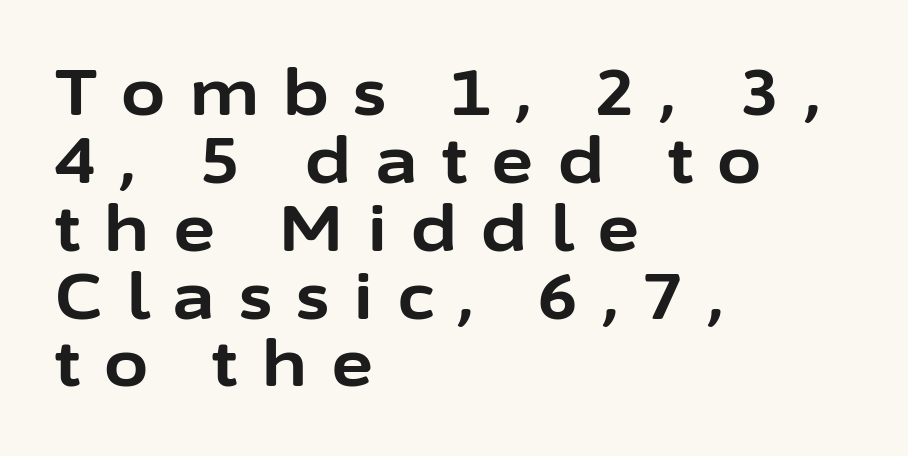
Serif or sans? Sans — the stroke terminals are bare. Characters follow at a spacing far wider than the type designer built in. What's the leading like? Squeezed, with rows nearly overlapping. You could not count columns in this text — the font is proportionally spaced. Underline: absent.
